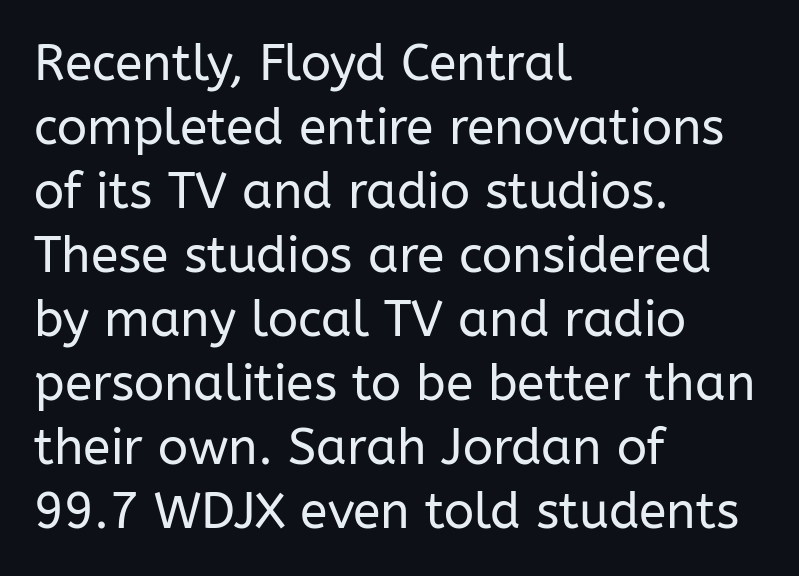
In terms of posture, this sample is upright. The foot of each line stays bare and open. The rows are spaced the way most documents space them. Serif or sans? Sans — the stroke terminals are bare.
